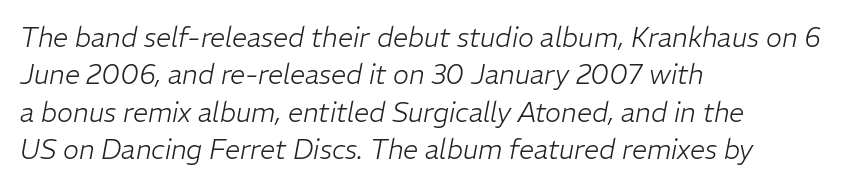
Q: Is the text bold? A: No.
Q: Is the text italic (slanted)? A: Yes, it leans right by about 11 degrees.
Q: Is the text underlined? A: No.
Q: How is the paragraph aligned? A: Left-aligned.
Q: Is the spacing between letters normal or unusually wide? A: Normal.
Q: Is the spacing between lines tight, normal or loose? A: Normal.
